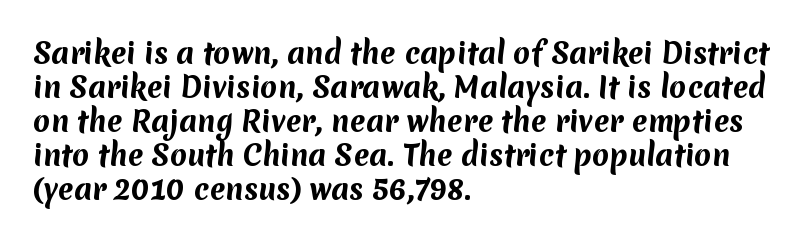
Visually the block forms a straight wall on the left and a jagged coastline on the right. Character widths vary here, with narrow letters taking less room than wide ones. The letterforms sit shoulder to shoulder at normal distance. Beneath every word, the page is bare. What kind of face is this? One without serifs — a sans.
